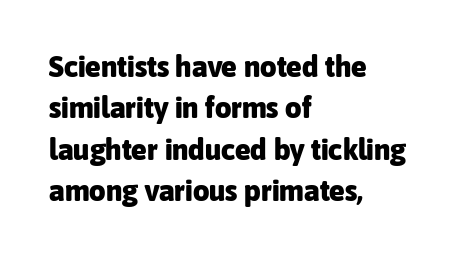
Examine the stroke ends and you'll find no serifs. The letters stand straight up with perfectly vertical stems. On the weight axis this lands at bold, roughly 700. Note the varied advance widths — an 'i' is clearly narrower than an 'm'. Typeset ragged right — the left edge is the straight one. Anything drawn beneath the words? Only blank space.
